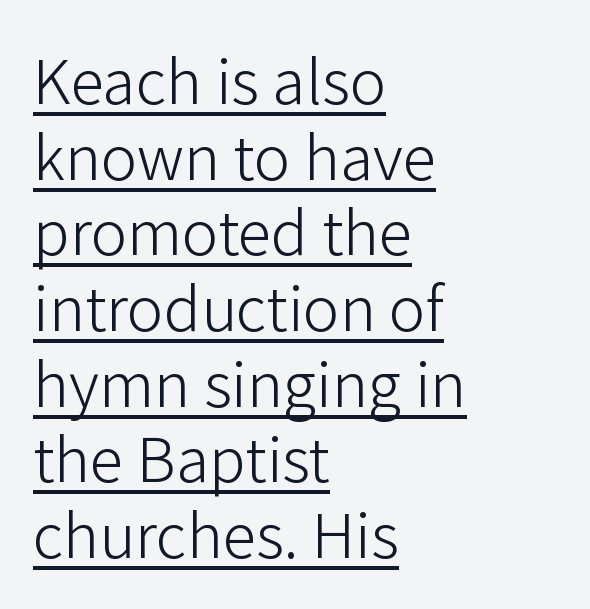
{"serif": "no", "italic": "no", "bold": "no", "weight": "light", "width": "normal", "stroke_contrast": "low", "x_height": "medium", "monospaced": "no", "underline": "yes", "align": "left", "line_spacing_ratio": 1.24, "letter_spacing": "normal", "letter_spacing_em": 0.0, "glyph_px": 61}
